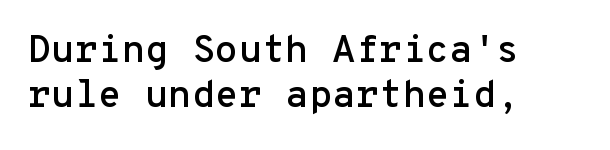
{"serif": "no", "italic": "no", "width": "normal", "stroke_contrast": "low", "x_height": "medium", "monospaced": "yes", "underline": "no", "align": "left", "line_spacing_ratio": 1.18, "letter_spacing": "normal", "letter_spacing_em": 0.0, "glyph_px": 38}
